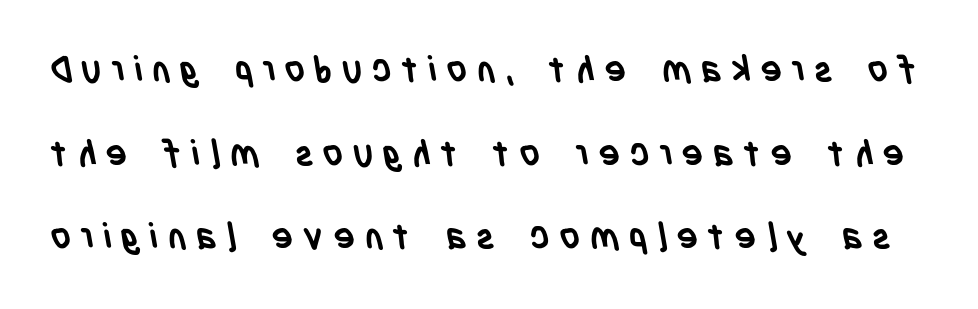
The face used here is proportionally spaced, like ordinary book or web type. The passage shown is not underscored anywhere. Thick stems and heavy bowls — unmistakably bold. The text was rendered using a sans face with plain stroke endings. Look at the tracking — it's clearly loosened, letters drifting apart.
